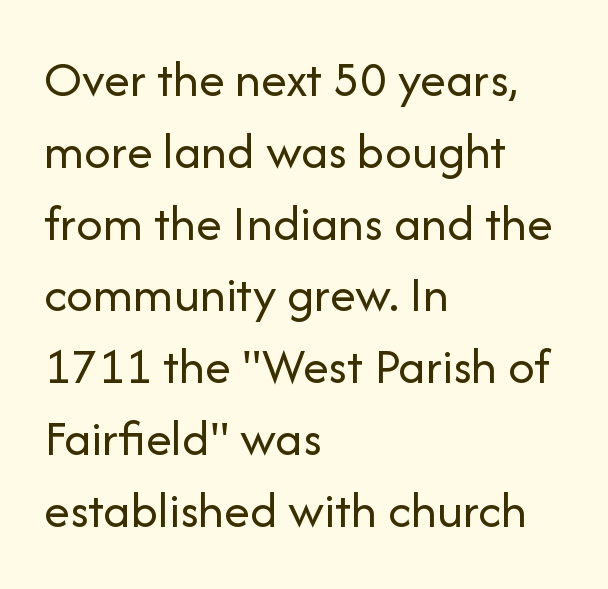
Q: Is the text bold? A: No.
Q: Is the text italic (slanted)? A: No, it is upright.
Q: Is the typeface a serif or a sans-serif typeface? A: Sans-serif.
Q: Is the text underlined? A: No.
Q: How is the paragraph aligned? A: Left-aligned.
Q: Is the spacing between letters normal or unusually wide? A: Normal.
Q: Is the spacing between lines tight, normal or loose? A: Normal.
Q: Width (condensed, normal, or wide)? A: Normal.
Q: Stroke contrast? A: Low.
Q: x-height? A: Medium.
Q: Monospaced? A: No.
